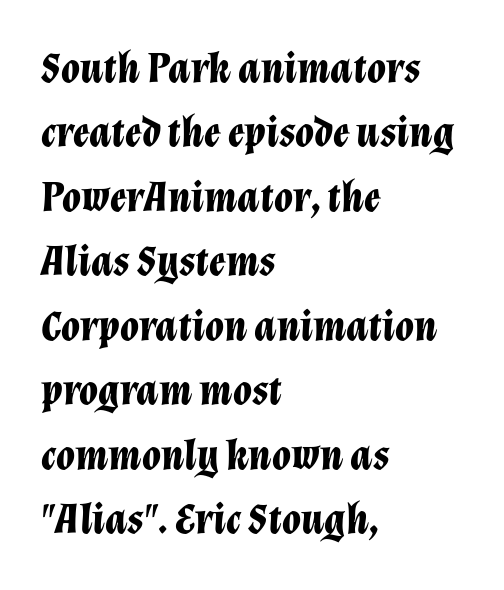
Strong, thick strokes mark this as bold type. One glance says typical: line gaps are just what's usual. The letters advance in unequal steps, a hallmark of proportional type. Line beginnings align vertically; line endings do not. Characters are canted at an angle relative to the baseline's perpendicular.
